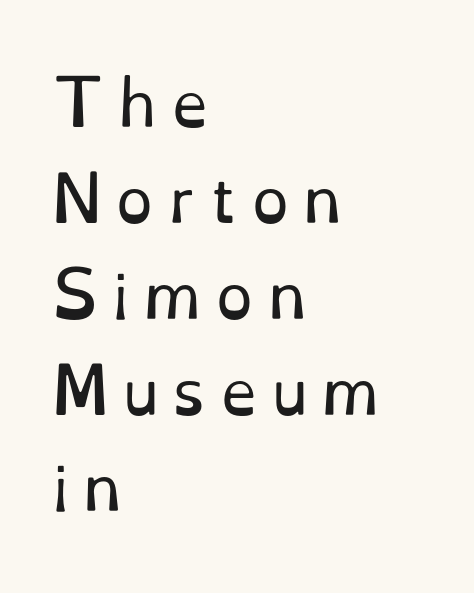
{"italic": "no", "bold": "no", "weight": "regular", "width": "normal", "stroke_contrast": "low", "x_height": "small", "monospaced": "no", "underline": "no", "align": "left", "line_spacing": "normal", "line_spacing_ratio": 1.6, "letter_spacing": "wide", "letter_spacing_em": 0.23, "glyph_px": 60}
